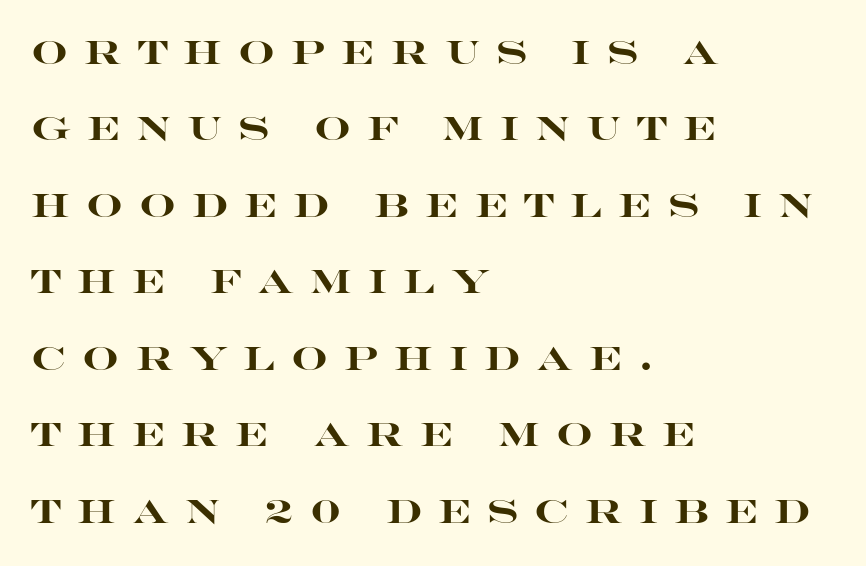
{"italic": "no", "bold": "yes", "weight": "heavy", "width": "wide", "stroke_contrast": "high", "x_height": "large", "monospaced": "no", "underline": "no", "align": "left", "line_spacing": "loose", "line_spacing_ratio": 2.39, "letter_spacing": "wide", "letter_spacing_em": 0.5, "glyph_px": 32}
